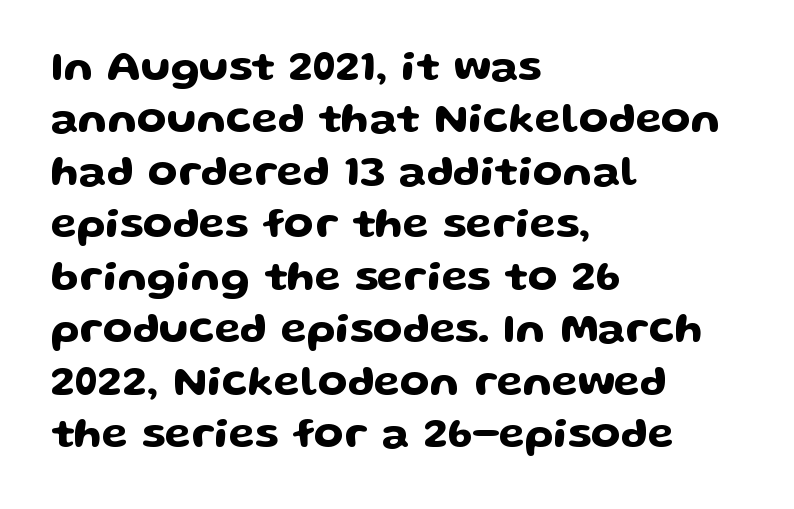
The image shows 43 px wide sans-serif type, upright; set left-aligned, line spacing 1.22x, normal letter spacing, not underlined; low stroke contrast and a medium x-height.
